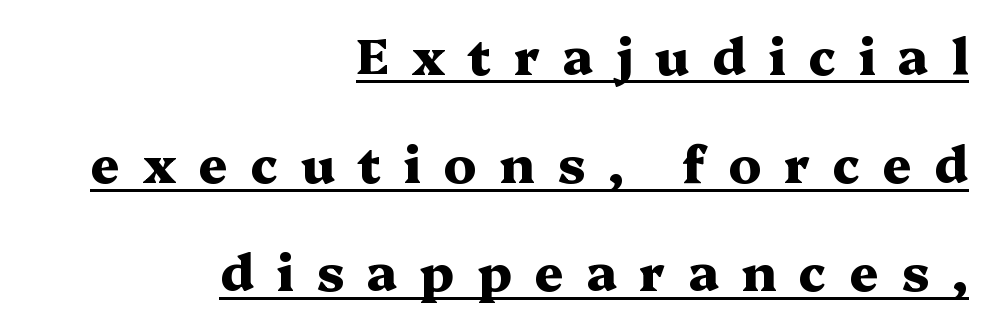
{"serif": "yes", "italic": "no", "bold": "yes", "weight": "heavy", "width": "wide", "stroke_contrast": "medium", "x_height": "medium", "monospaced": "no", "underline": "yes", "align": "right", "line_spacing": "loose", "line_spacing_ratio": 2.12, "letter_spacing": "wide", "letter_spacing_em": 0.44, "glyph_px": 51}
